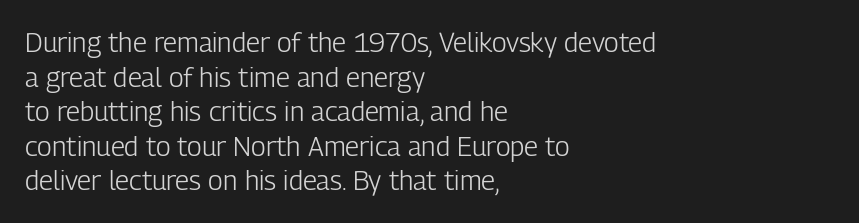
{"italic": "no", "bold": "no", "underline": "no", "align": "left", "line_spacing": "normal", "line_spacing_ratio": 1.28, "letter_spacing": "normal", "letter_spacing_em": 0.0, "glyph_px": 27}
